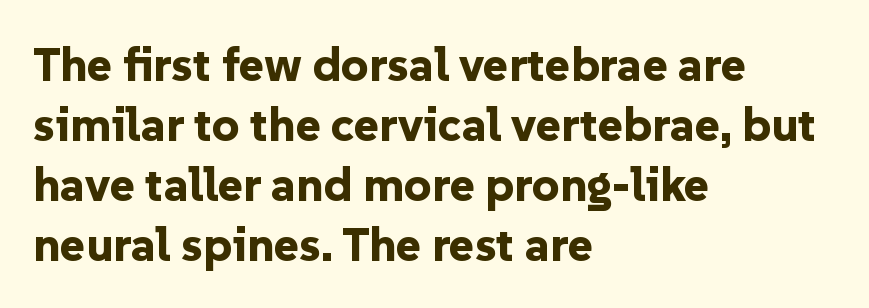
The rendering anchors every line to the left-hand side. This sample uses a sans-serif face. The strip under each line holds only bare page. Do the characters align in a grid? No, the font is proportional.
